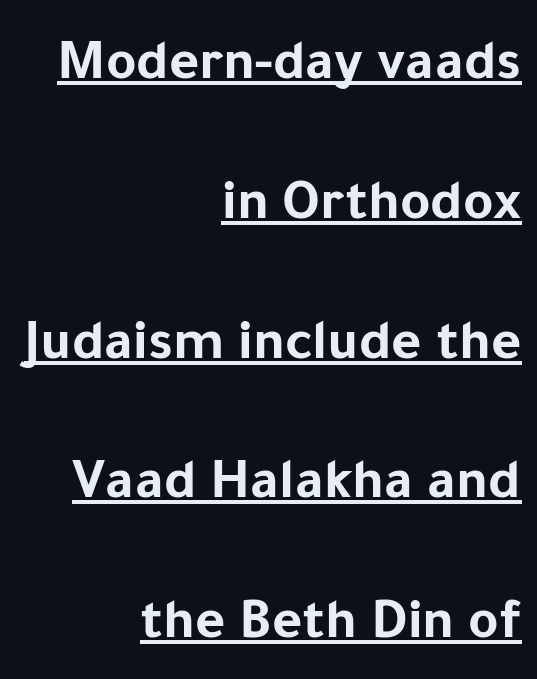
The letters advance in unequal steps, a hallmark of proportional type. The type sits square on the baseline with zero lean. Decoration check: the copy is underlined. Notice how thick the strokes are: this is what a full bold looks like.
